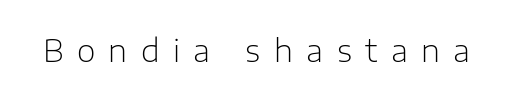
{"serif": "no", "italic": "no", "bold": "no", "weight": "light", "width": "normal", "stroke_contrast": "low", "x_height": "medium", "monospaced": "no", "underline": "no", "letter_spacing": "wide", "letter_spacing_em": 0.45, "glyph_px": 30}
